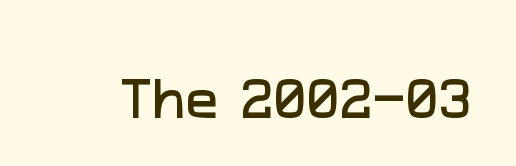
The image shows 44 px sans-serif type; set normal letter spacing, not underlined; low stroke contrast and a medium x-height.
